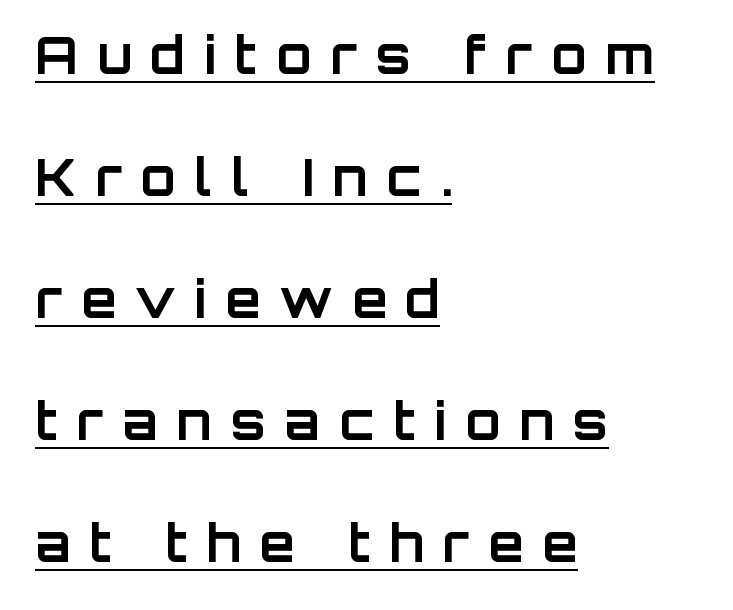
Visually the block forms a straight wall on the left and a jagged coastline on the right. Does the weight exceed regular? Yes, all the way to bold. The rendering uses the underline text-decoration. Substantial extra tracking has been applied to these lines.
